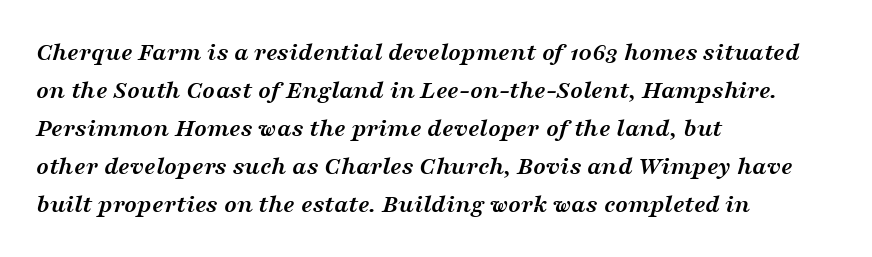
Q: Is the text bold? A: Yes.
Q: Is the text italic (slanted)? A: Yes, it leans right by about 16 degrees.
Q: Is the text underlined? A: No.
Q: How is the paragraph aligned? A: Left-aligned.
Q: Is the spacing between letters normal or unusually wide? A: Normal.
Q: Is the spacing between lines tight, normal or loose? A: Normal.
